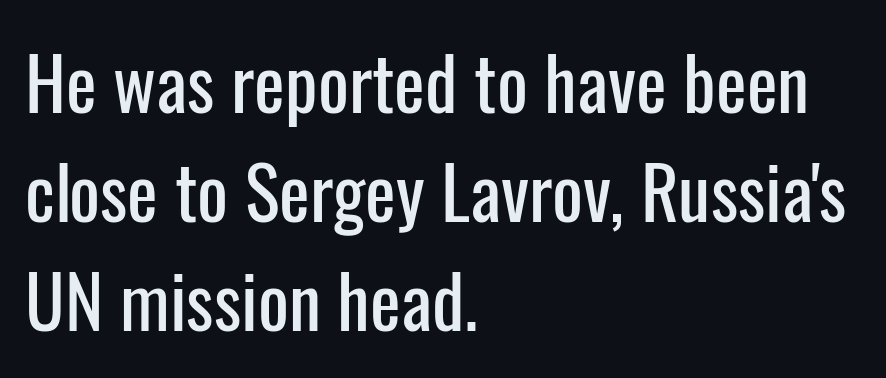
{"serif": "no", "italic": "no", "width": "condensed", "stroke_contrast": "low", "x_height": "medium", "monospaced": "no", "underline": "no", "align": "left", "line_spacing": "normal", "line_spacing_ratio": 1.49, "letter_spacing": "normal", "letter_spacing_em": 0.0, "glyph_px": 73}
